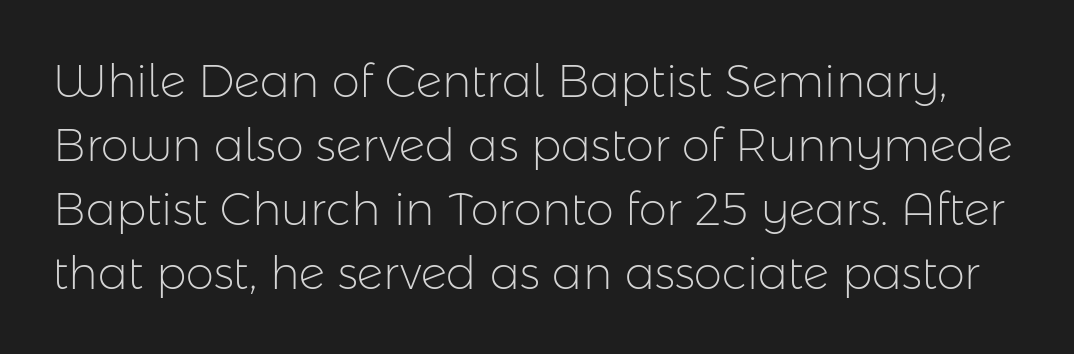
The image shows 45 px light sans-serif type, upright; set normal line spacing (1.42x), normal letter spacing, not underlined; low stroke contrast and a medium x-height.
